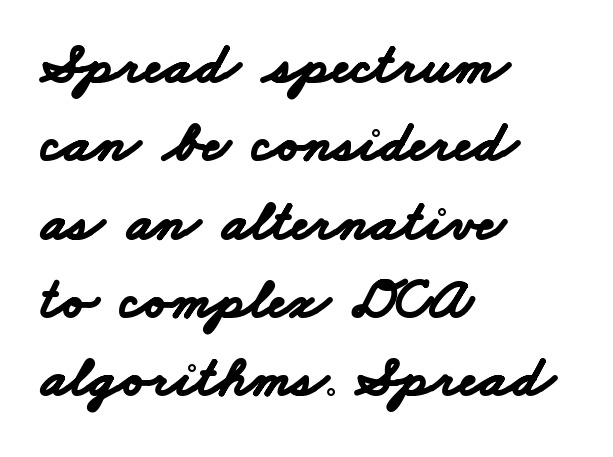
Q: Is the text bold? A: Yes.
Q: Is the typeface a serif or a sans-serif typeface? A: Sans-serif.
Q: Is the text underlined? A: No.
Q: How is the paragraph aligned? A: Left-aligned.
Q: Is the spacing between letters normal or unusually wide? A: Normal.
Q: Is the spacing between lines tight, normal or loose? A: Normal.
Q: Width (condensed, normal, or wide)? A: Wide.
Q: Stroke contrast? A: Low.
Q: x-height? A: Small.
Q: Monospaced? A: No.
